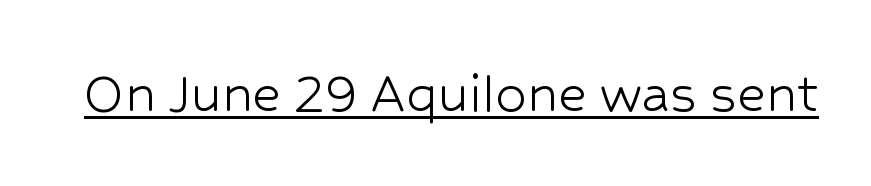
The typography opts for an upright posture over an oblique one. The face used here is proportionally spaced, like ordinary book or web type. Does a line run under the words? Yes, clearly. Unlike a traditional serif, this face leaves its strokes unadorned. The letterforms sit shoulder to shoulder at normal distance. Nothing heavy about these letters — not bold at all.
